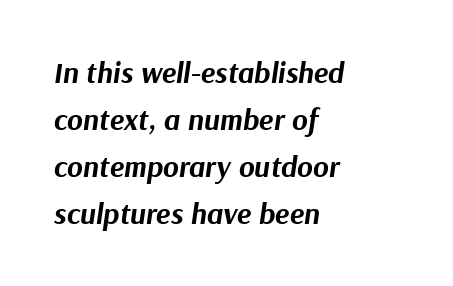
The image shows 30 px bold type, italic (leaning right); set left-aligned, normal line spacing (1.57x), normal letter spacing, not underlined; medium stroke contrast and a medium x-height.
